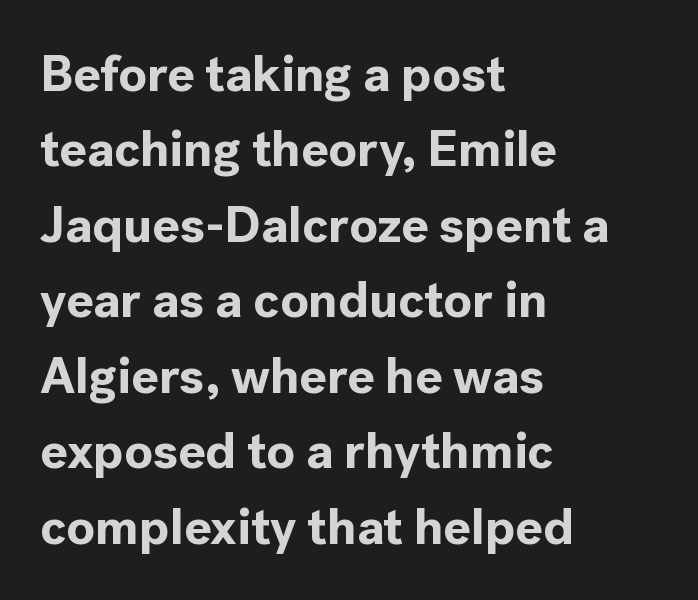
Is this a fixed-width face? No — the glyphs have proportional, varying widths. There is no visible air inserted between adjacent glyphs. Only glyphs here, with clear space below each row. Line beginnings align vertically; line endings do not. Regular leading.
